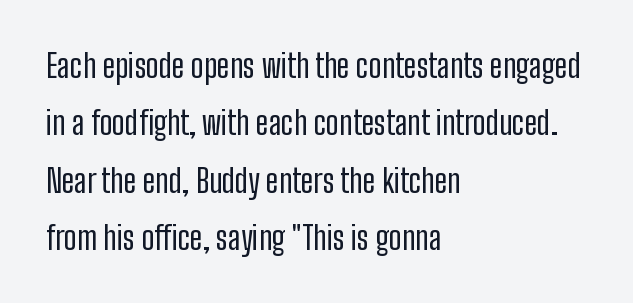
How are the letters spaced? Ordinarily, with no added tracking. The letters look calm and open, with moderate or lighter stems. No italicization has been applied; the sample stays upright. Nope, no serifs anywhere on these letters. This rendering uses left alignment, leaving the right contour irregular.
